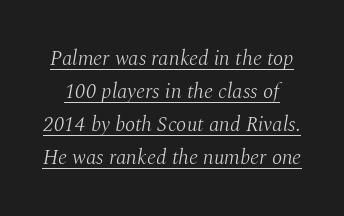
{"italic": "yes", "lean": "right", "slant_degrees": 10, "bold": "no", "underline": "yes", "line_spacing": "normal", "line_spacing_ratio": 1.57, "letter_spacing": "normal", "letter_spacing_em": 0.0, "glyph_px": 21}
